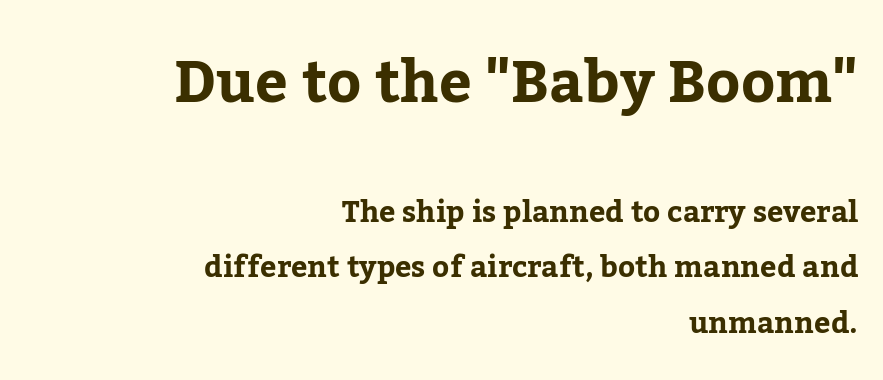
The image shows 58 px bold serif type, upright; set right-aligned, loose line spacing (1.92x), normal letter spacing, not underlined; the first (top) block is 2.0x larger; low stroke contrast and a medium x-height.
